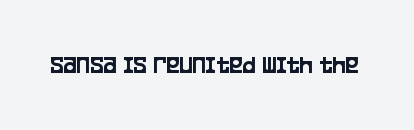
If you drew a line through each stem, it would be perfectly vertical. Characters follow at the spacing the type designer built in. The words here are not underlined.
